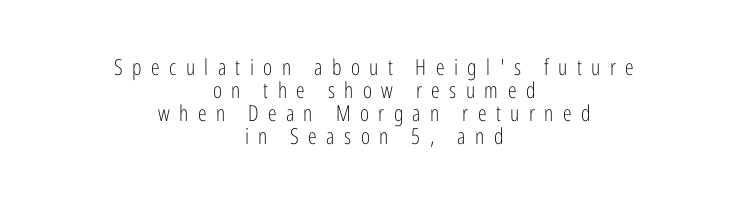
{"italic": "no", "bold": "no", "underline": "no", "align": "center", "line_spacing": "tight", "line_spacing_ratio": 1.04, "letter_spacing": "wide", "letter_spacing_em": 0.43, "glyph_px": 22}
